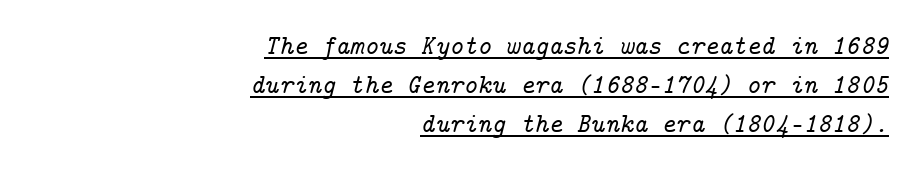
Underlined type. A student would call this right alignment; a typographer would say flush right, rag left. A normal amount of white space separates one row of letters from the next. In terms of letterspacing, this is plain default setting. Tall strokes in this sample are angled rather than plumb.
